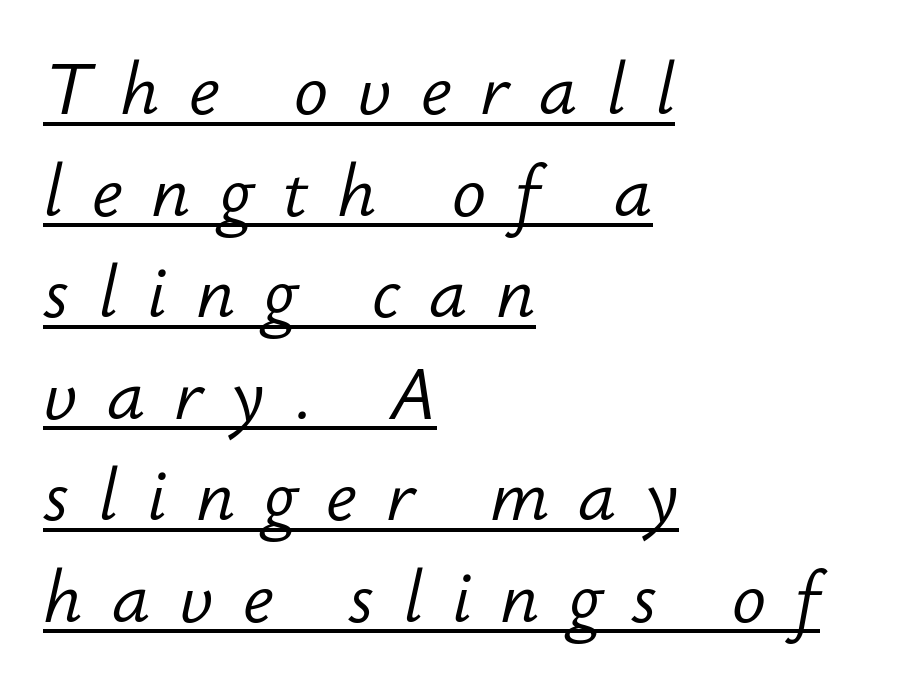
Yep, that's italic — everything's leaning. Counters stay open thanks to moderate or lighter strokes. Think of a printed novel: that variable character pitch is what you see here. Does extra space separate the letters? Yes, quite a lot of it. Honestly, the row spacing looks completely unremarkable. Is there an underline? Yes — a line sits under the letters.
